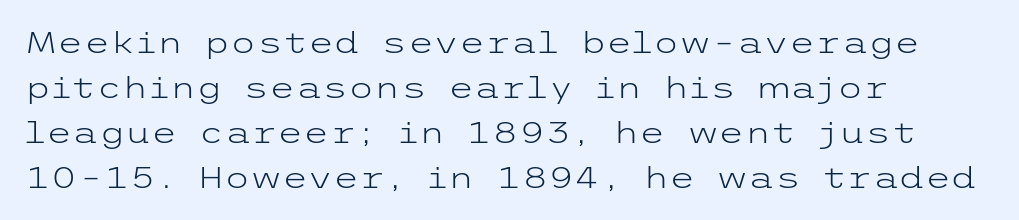
Q: Is the text bold? A: No.
Q: Is the text italic (slanted)? A: No, it is upright.
Q: Is the typeface a serif or a sans-serif typeface? A: Sans-serif.
Q: Is the text underlined? A: No.
Q: How is the paragraph aligned? A: Left-aligned.
Q: Is the spacing between letters normal or unusually wide? A: Normal.
Q: Is the spacing between lines tight, normal or loose? A: Normal.
Q: Width (condensed, normal, or wide)? A: Wide.
Q: Stroke contrast? A: Low.
Q: x-height? A: Medium.
